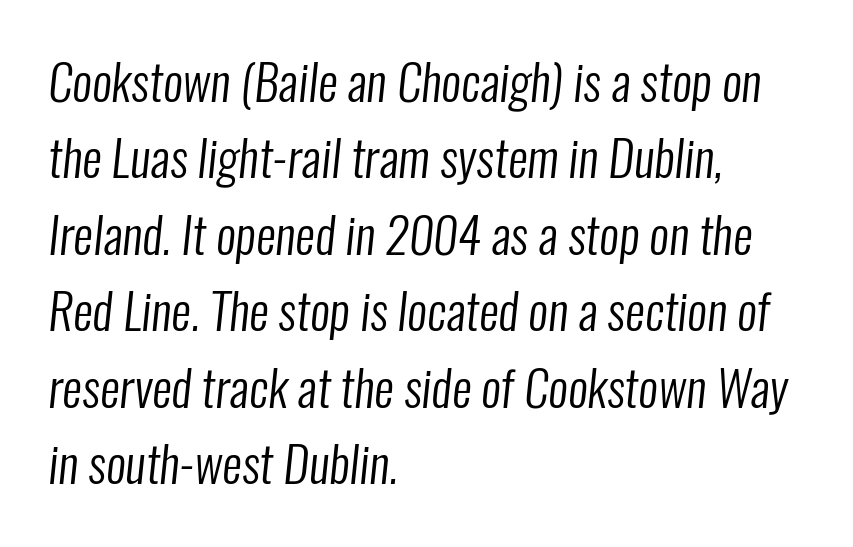
Q: Is the text bold? A: No.
Q: Is the typeface a serif or a sans-serif typeface? A: Sans-serif.
Q: Is the text underlined? A: No.
Q: How is the paragraph aligned? A: Left-aligned.
Q: Is the spacing between letters normal or unusually wide? A: Normal.
Q: Is the spacing between lines tight, normal or loose? A: Normal.
Q: Width (condensed, normal, or wide)? A: Condensed.
Q: Stroke contrast? A: Low.
Q: x-height? A: Medium.
Q: Monospaced? A: No.
